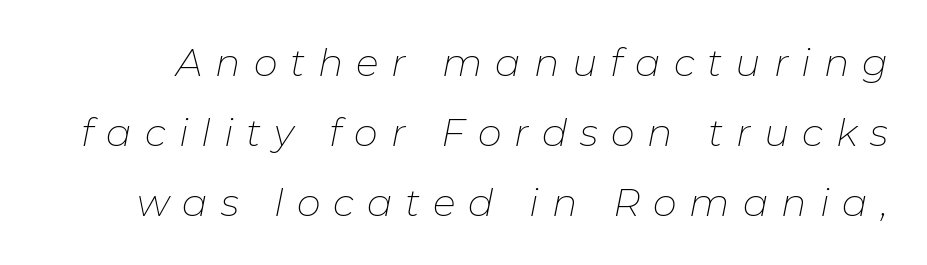
Q: Is the text bold? A: No.
Q: Is the text italic (slanted)? A: Yes, it leans right by about 11 degrees.
Q: Is the text underlined? A: No.
Q: Is the spacing between letters normal or unusually wide? A: Unusually wide.
Q: Width (condensed, normal, or wide)? A: Normal.
Q: Stroke contrast? A: Low.
Q: x-height? A: Medium.
Q: Monospaced? A: No.
